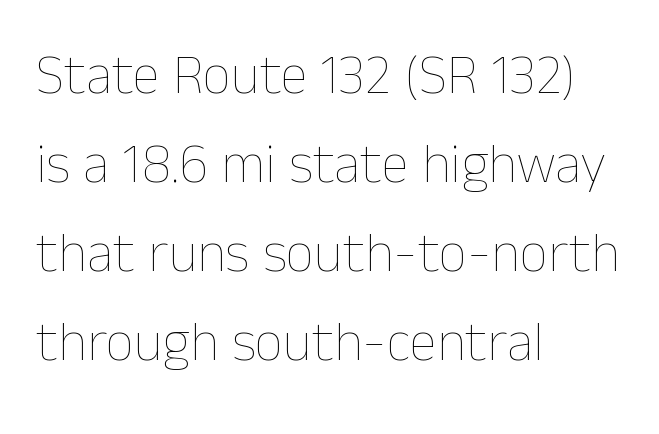
Q: Is the text bold? A: No.
Q: Is the text italic (slanted)? A: No, it is upright.
Q: Is the text underlined? A: No.
Q: How is the paragraph aligned? A: Left-aligned.
Q: Is the spacing between letters normal or unusually wide? A: Normal.
Q: Is the spacing between lines tight, normal or loose? A: Normal.
Q: Width (condensed, normal, or wide)? A: Normal.
Q: Stroke contrast? A: Low.
Q: x-height? A: Medium.
Q: Monospaced? A: No.
